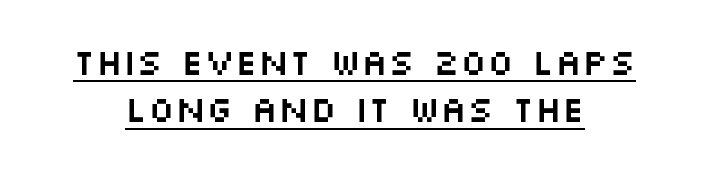
Q: Is the text italic (slanted)? A: No, it is upright.
Q: Is the typeface a serif or a sans-serif typeface? A: Sans-serif.
Q: Is the text underlined? A: Yes.
Q: How is the paragraph aligned? A: Centered.
Q: Is the spacing between letters normal or unusually wide? A: Normal.
Q: Is the spacing between lines tight, normal or loose? A: Normal.
Q: Width (condensed, normal, or wide)? A: Wide.
Q: Stroke contrast? A: Medium.
Q: x-height? A: Large.
Q: Monospaced? A: No.
